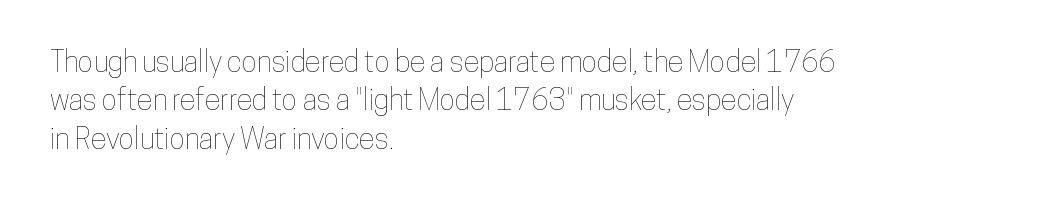
Q: Is the text italic (slanted)? A: No, it is upright.
Q: Is the text underlined? A: No.
Q: How is the paragraph aligned? A: Left-aligned.
Q: Is the spacing between letters normal or unusually wide? A: Normal.
Q: Is the spacing between lines tight, normal or loose? A: Normal.
Q: Width (condensed, normal, or wide)? A: Condensed.
Q: Stroke contrast? A: Low.
Q: x-height? A: Medium.
Q: Monospaced? A: No.
